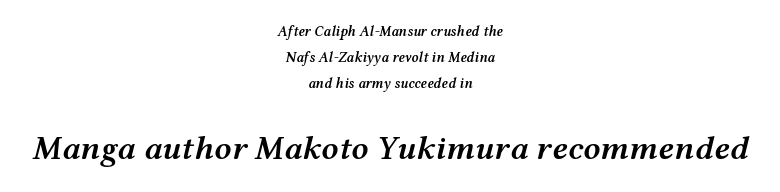
Q: Is the text bold? A: Semi-bold.
Q: Is the text italic (slanted)? A: Yes, it leans right by about 12 degrees.
Q: Is the text underlined? A: No.
Q: How is the paragraph aligned? A: Centered.
Q: Is the spacing between letters normal or unusually wide? A: Normal.
Q: Which block of text is set in a larger size, the first (top) or the second (bottom)? A: The second (bottom) one.
Q: Width (condensed, normal, or wide)? A: Wide.
Q: Stroke contrast? A: Medium.
Q: x-height? A: Medium.
Q: Monospaced? A: No.
